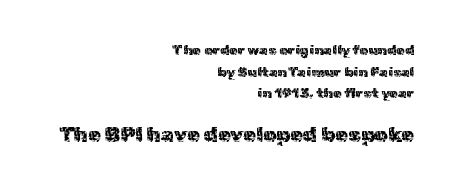
The image shows 21 px text type, upright; set right-aligned, normal line spacing (1.54x), normal letter spacing, not underlined; the second (bottom) block is 1.5x larger.
